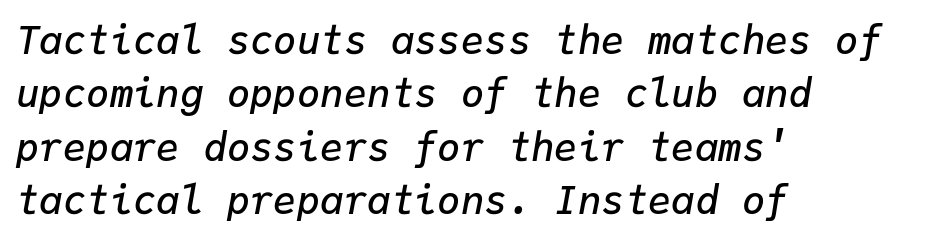
{"italic": "yes", "lean": "right", "slant_degrees": 9, "bold": "semi", "weight": "semibold", "width": "normal", "stroke_contrast": "low", "x_height": "medium", "monospaced": "yes", "underline": "no", "align": "left", "line_spacing": "normal", "line_spacing_ratio": 1.37, "letter_spacing": "normal", "letter_spacing_em": 0.0, "glyph_px": 39}
